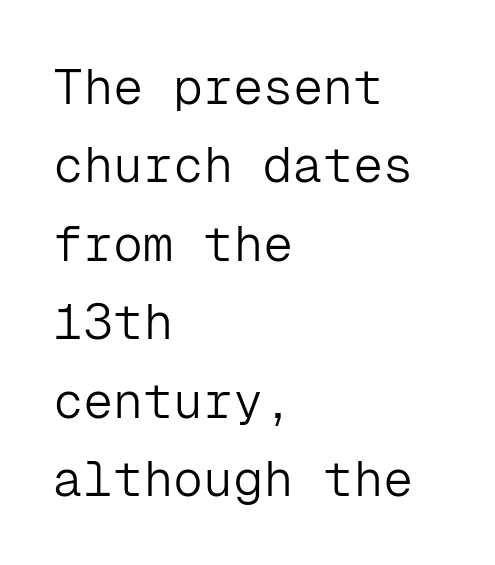
The letters march in equal steps, a hallmark of fixed-pitch type. Check the space under the baseline: it is left empty. Normally led — the rows are evenly, conventionally spaced. Grotesque or geometric, the face here clearly has no serifs. Each word holds together tightly as a unit, with standard inter-letter gaps.
